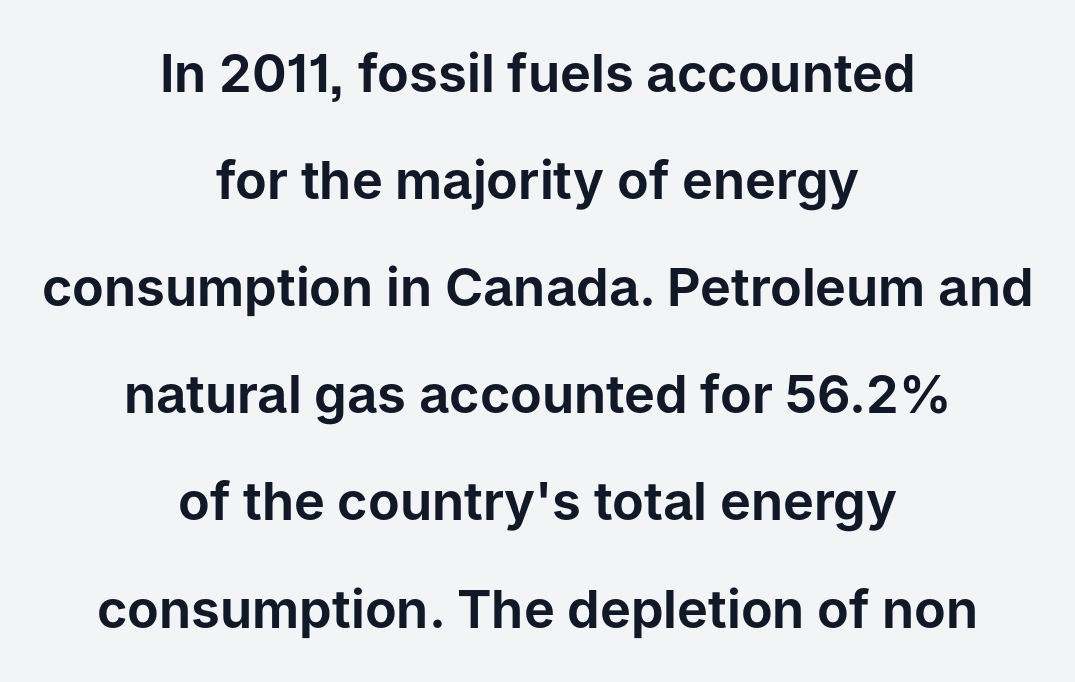
The image shows 52 px sans-serif type, upright; set centered, loose line spacing (2.06x), normal letter spacing, not underlined; low stroke contrast and a medium x-height.
